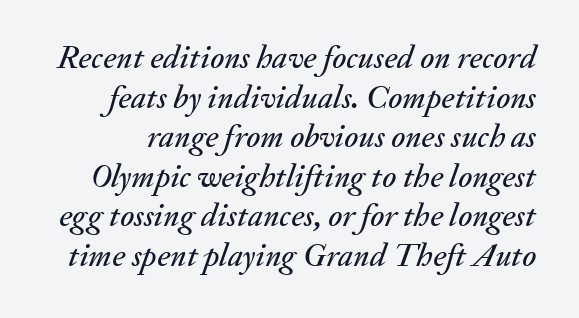
Unmarked baselines from the first word to the last. Letter spacing: default. Italic? Definitely — the glyphs are oblique. Note the varied advance widths — an 'i' is clearly narrower than an 'm'.
